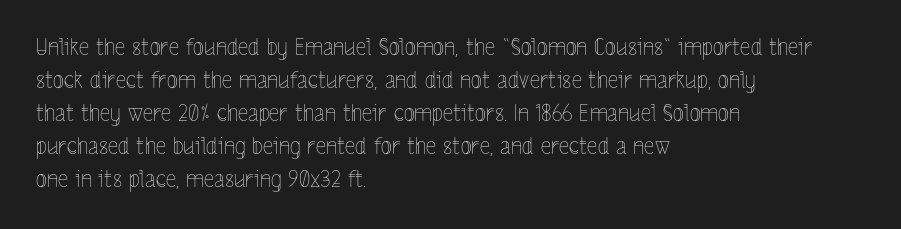
Q: Is the text bold? A: No.
Q: Is the text italic (slanted)? A: No, it is upright.
Q: Is the text underlined? A: No.
Q: How is the paragraph aligned? A: Left-aligned.
Q: Is the spacing between letters normal or unusually wide? A: Normal.
Q: Is the spacing between lines tight, normal or loose? A: Normal.
